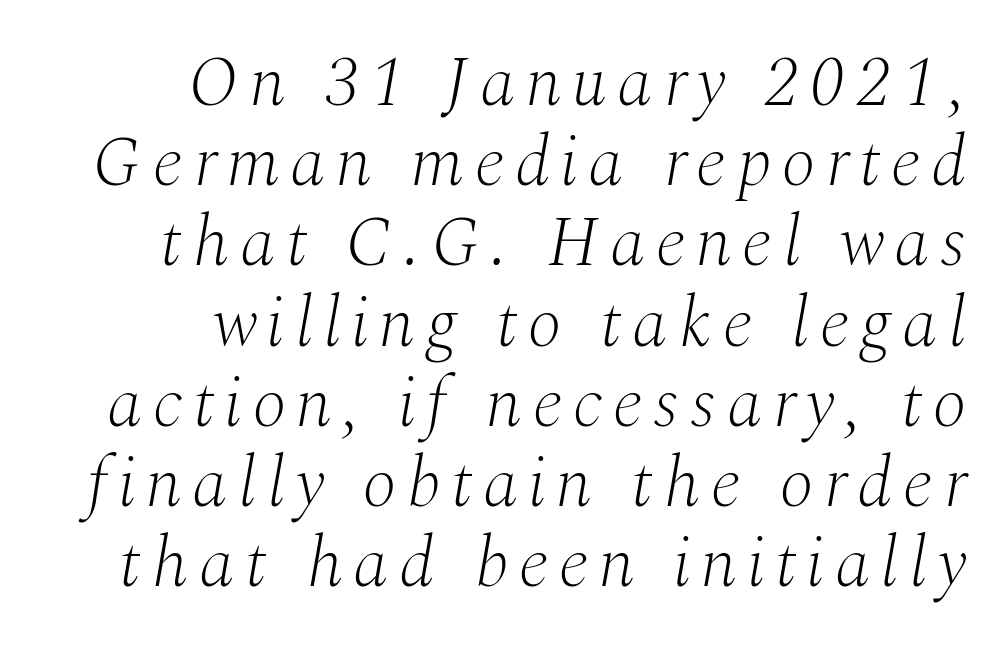
Q: Is the text bold? A: No.
Q: Is the text italic (slanted)? A: Yes, it leans right by about 10 degrees.
Q: Is the typeface a serif or a sans-serif typeface? A: Serif.
Q: Is the text underlined? A: No.
Q: How is the paragraph aligned? A: Right-aligned.
Q: Is the spacing between lines tight, normal or loose? A: Tight.
Q: Width (condensed, normal, or wide)? A: Normal.
Q: Stroke contrast? A: Medium.
Q: x-height? A: Medium.
Q: Monospaced? A: No.
